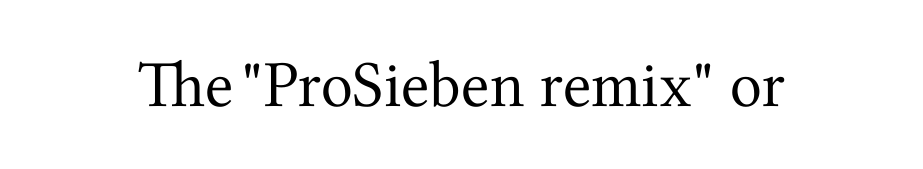
The image shows 66 px regular-weight serif type, upright; set normal letter spacing, not underlined; medium stroke contrast and a medium x-height.
